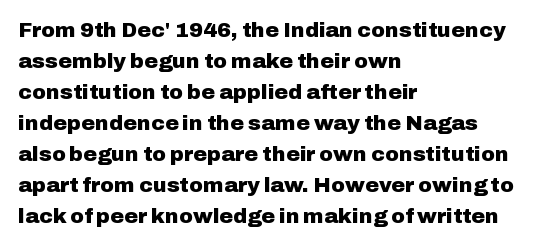
Q: Is the text bold? A: Yes.
Q: Is the text italic (slanted)? A: No, it is upright.
Q: Is the text underlined? A: No.
Q: How is the paragraph aligned? A: Left-aligned.
Q: Is the spacing between letters normal or unusually wide? A: Normal.
Q: Is the spacing between lines tight, normal or loose? A: Normal.
